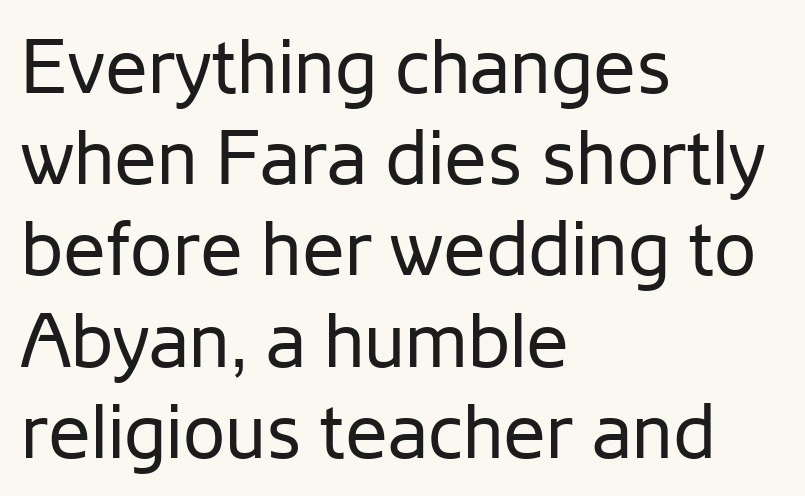
Q: Is the text bold? A: No.
Q: Is the text italic (slanted)? A: No, it is upright.
Q: Is the typeface a serif or a sans-serif typeface? A: Sans-serif.
Q: Is the text underlined? A: No.
Q: How is the paragraph aligned? A: Left-aligned.
Q: Is the spacing between letters normal or unusually wide? A: Normal.
Q: Width (condensed, normal, or wide)? A: Normal.
Q: Stroke contrast? A: Low.
Q: x-height? A: Medium.
Q: Monospaced? A: No.
